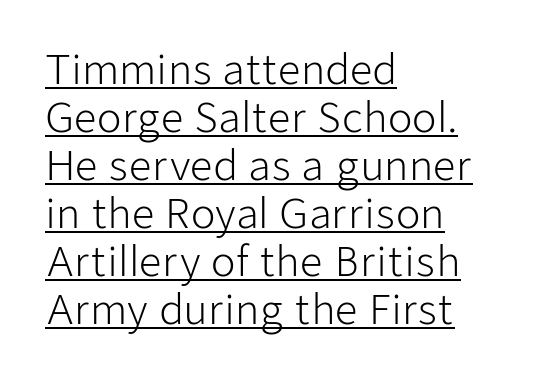
Q: Is the text bold? A: No.
Q: Is the text italic (slanted)? A: No, it is upright.
Q: Is the typeface a serif or a sans-serif typeface? A: Sans-serif.
Q: Is the text underlined? A: Yes.
Q: How is the paragraph aligned? A: Left-aligned.
Q: Is the spacing between letters normal or unusually wide? A: Normal.
Q: Width (condensed, normal, or wide)? A: Normal.
Q: Stroke contrast? A: Low.
Q: x-height? A: Medium.
Q: Monospaced? A: No.
